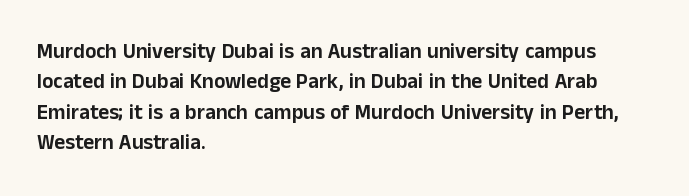
Q: Is the text italic (slanted)? A: No, it is upright.
Q: Is the text underlined? A: No.
Q: How is the paragraph aligned? A: Left-aligned.
Q: Is the spacing between letters normal or unusually wide? A: Normal.
Q: Is the spacing between lines tight, normal or loose? A: Normal.
